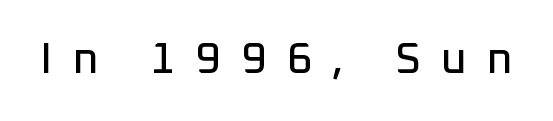
What stands out about the letter spacing? Its width — letters are far apart. Type without underlining. Is there any slant? The stems are plumb. Look at the bottom of the vertical strokes: they stop flat, with no serifs. Do the characters align in a grid? No, the font is proportional.
